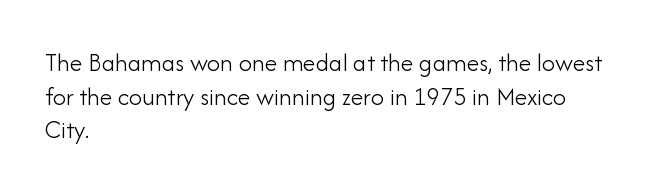
{"italic": "no", "bold": "no", "underline": "no", "align": "left", "line_spacing": "normal", "line_spacing_ratio": 1.29, "letter_spacing": "normal", "letter_spacing_em": 0.0, "glyph_px": 26}
